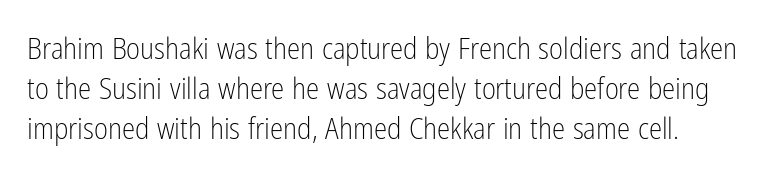
The image shows 30 px light, condensed sans-serif type, upright; set normal line spacing (1.33x), normal letter spacing, not underlined; low stroke contrast and a medium x-height.
